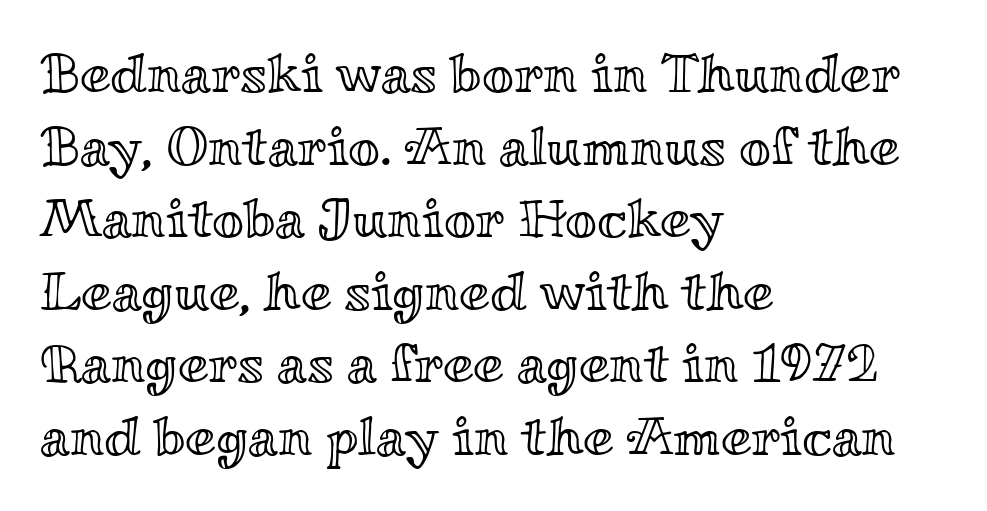
The image shows 55 px wide type, upright; set left-aligned, normal line spacing (1.32x), normal letter spacing, not underlined; a small x-height.
